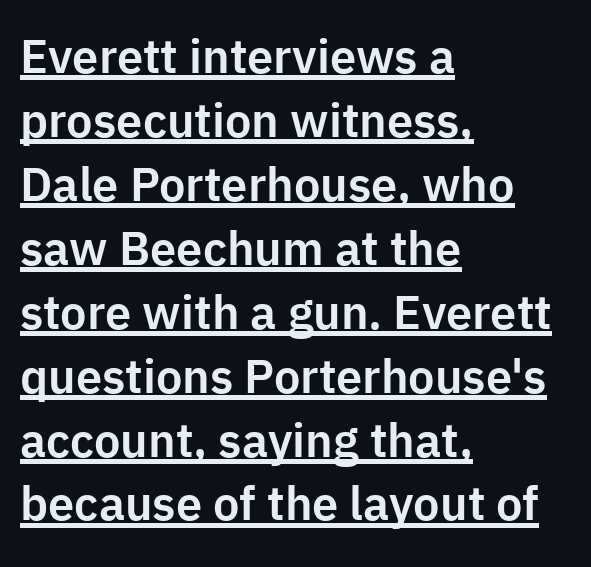
{"serif": "no", "italic": "no", "width": "normal", "stroke_contrast": "low", "x_height": "medium", "monospaced": "no", "underline": "yes", "align": "left", "line_spacing": "normal", "line_spacing_ratio": 1.36, "letter_spacing": "normal", "letter_spacing_em": 0.0, "glyph_px": 47}
